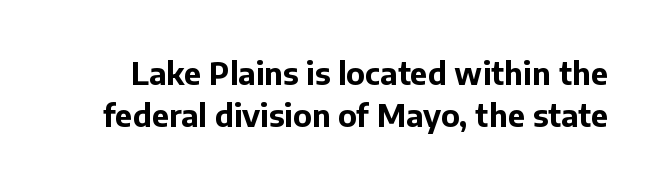
Character widths vary here, with narrow letters taking less room than wide ones. Honestly, the letter spacing is just normal — you wouldn't notice it. The space between consecutive lines is moderate. Decoration check: the copy has no underline. Posture: vertical.
